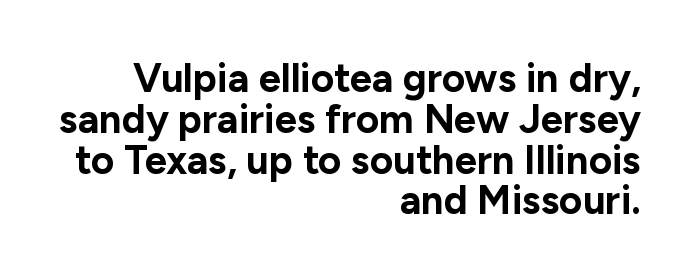
Look at the bottom of the vertical strokes: they stop flat, with no serifs. Is the block centered? No — it sits flush against the right margin. A bare baseline throughout the passage. Do the letters lean? They stand straight. Here the glyphs are tracked normally, forming tight word shapes. Bold? Absolutely — the strokes are thick and heavy.
